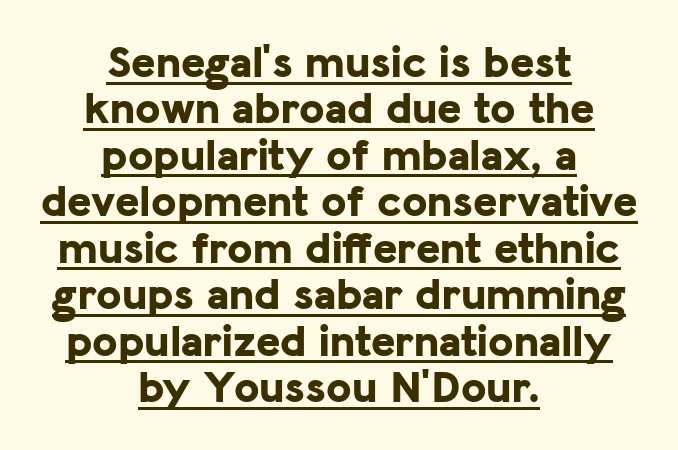
A sans-serif font was chosen for this passage. Which margin do the lines hug? Neither — every line sits in the middle. Is there much room between lines? No — they nearly touch. A full-strength bold gives these letters their thick strokes. Every stem runs plumb, perpendicular to the baseline. Glance below the letters and you will spot a drawn line.
